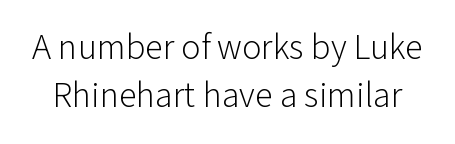
Q: Is the text bold? A: No.
Q: Is the text italic (slanted)? A: No, it is upright.
Q: Is the typeface a serif or a sans-serif typeface? A: Sans-serif.
Q: Is the text underlined? A: No.
Q: Is the spacing between letters normal or unusually wide? A: Normal.
Q: Is the spacing between lines tight, normal or loose? A: Normal.
Q: Width (condensed, normal, or wide)? A: Normal.
Q: Stroke contrast? A: Low.
Q: x-height? A: Medium.
Q: Monospaced? A: No.
